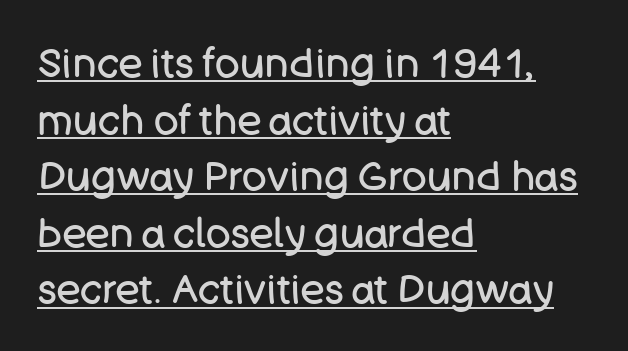
Vertical stems look standard width or narrower in stroke. Nope, not italic — everything's standing straight. The face used here is rendered with its standard letterfit. These lines sit exactly where default settings would place them.
